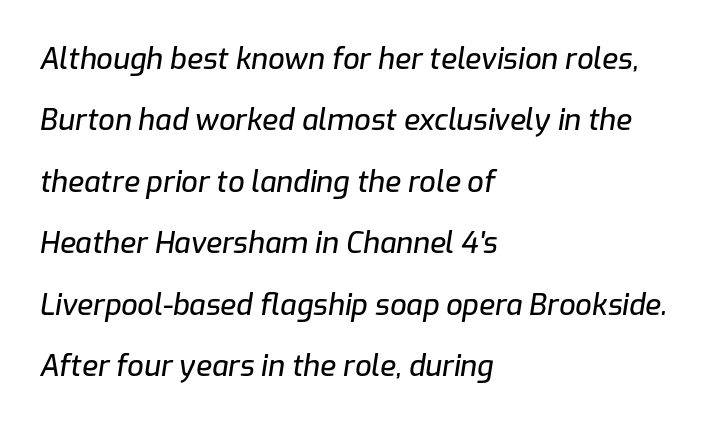
Horizontal alignment here is leftward, the default for most running prose. Glyph-to-glyph distance matches everyday printed text. Every character sits at an angle, as italics do. Glance below the letters and you will spot only blank space. A typesetter would call this proportional, since set widths differ per character. Loosely led — the rows are spread out.
